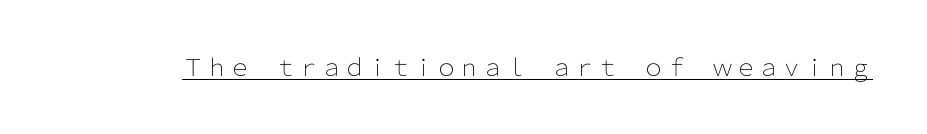
Students, observe the line beneath the letters — that is underlining. You can tell it's not italic because the verticals are truly vertical. Stems here are at most as thick as an everyday book face. Between one letter and the next there's only the usual sliver of space.
